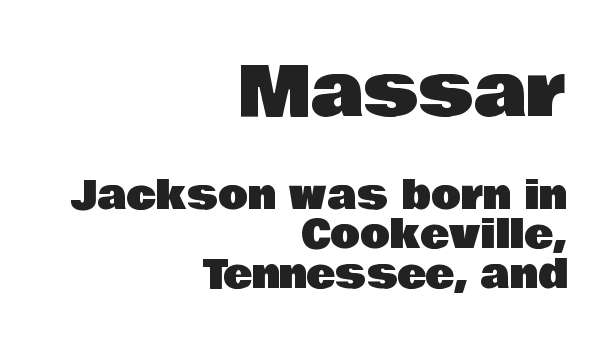
The space between consecutive lines is stingy. The rendering uses natural spacing where letterforms have individual widths. The glyphs are unaccompanied by any horizontal stroke below them. This layout puts the oversized block above and the modest block below. Posture: upright roman.
